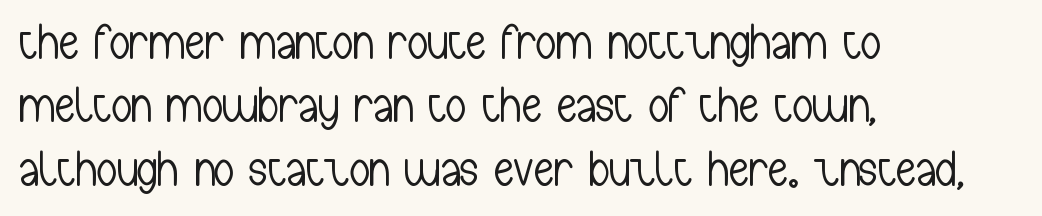
Q: Is the text bold? A: No.
Q: Is the text italic (slanted)? A: No, it is upright.
Q: Is the typeface a serif or a sans-serif typeface? A: Sans-serif.
Q: Is the text underlined? A: No.
Q: How is the paragraph aligned? A: Left-aligned.
Q: Is the spacing between letters normal or unusually wide? A: Normal.
Q: Is the spacing between lines tight, normal or loose? A: Normal.
Q: Width (condensed, normal, or wide)? A: Condensed.
Q: Stroke contrast? A: Low.
Q: x-height? A: Medium.
Q: Monospaced? A: No.
